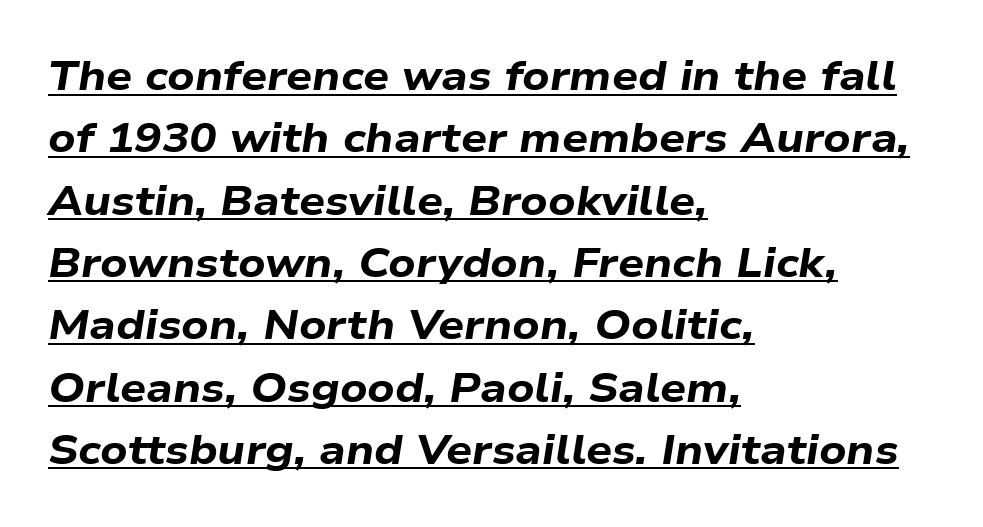
Q: Is the text bold? A: Yes.
Q: Is the text italic (slanted)? A: Yes, it leans right by about 9 degrees.
Q: Is the text underlined? A: Yes.
Q: How is the paragraph aligned? A: Left-aligned.
Q: Is the spacing between letters normal or unusually wide? A: Normal.
Q: Is the spacing between lines tight, normal or loose? A: Normal.
Q: Width (condensed, normal, or wide)? A: Wide.
Q: Stroke contrast? A: Low.
Q: x-height? A: Medium.
Q: Monospaced? A: No.
